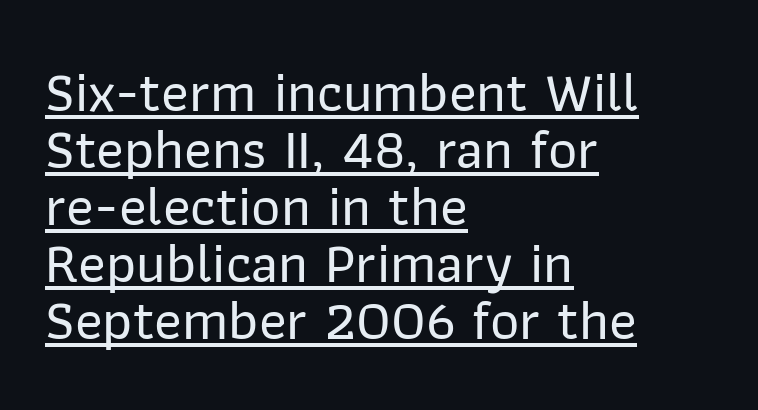
The image shows 57 px sans-serif type, upright; set left-aligned, tight line spacing (1.0x), normal letter spacing, underlined; low stroke contrast and a medium x-height.
